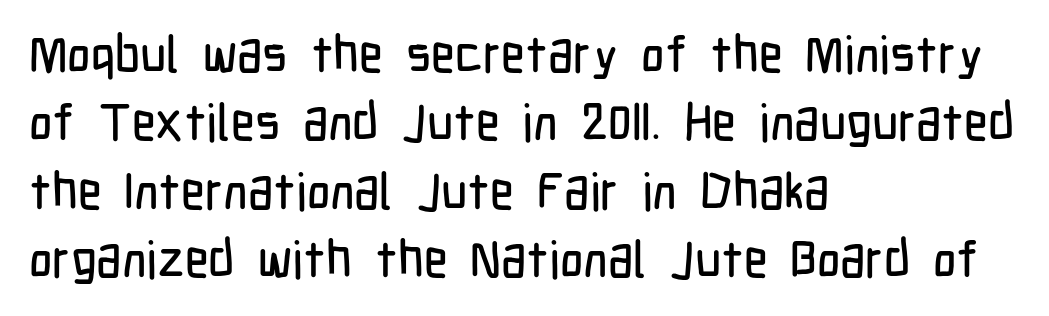
Typographically, this falls in the sans-serif category. How are the letters spaced? Ordinarily, with no added tracking. The axis of the letterforms is exactly vertical. This sample has the flowing, uneven cadence of proportional lettering.
